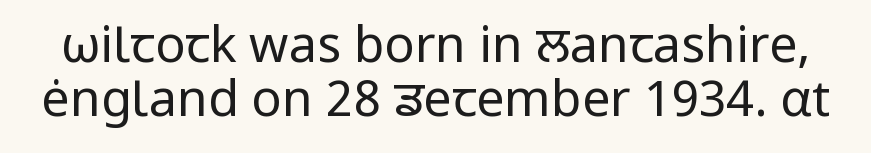
Q: Is the text bold? A: No.
Q: Is the text italic (slanted)? A: No, it is upright.
Q: Is the typeface a serif or a sans-serif typeface? A: Sans-serif.
Q: Is the text underlined? A: No.
Q: Is the spacing between letters normal or unusually wide? A: Normal.
Q: Is the spacing between lines tight, normal or loose? A: Tight.
Q: Width (condensed, normal, or wide)? A: Normal.
Q: Stroke contrast? A: Low.
Q: x-height? A: Medium.
Q: Monospaced? A: No.
